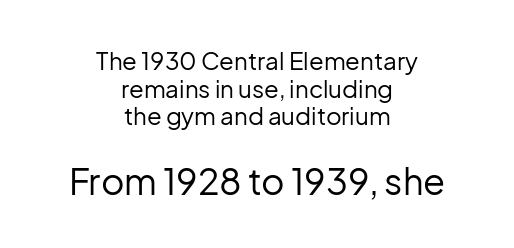
Honestly, the letter spacing is just normal — you wouldn't notice it. These lines are rendered in a variable-pitch font. Teacher's note: observe the equal gaps on both sides — that is centered alignment. Closely set lines give the paragraph a compact silhouette. Rendered with straight, roman letterforms.
